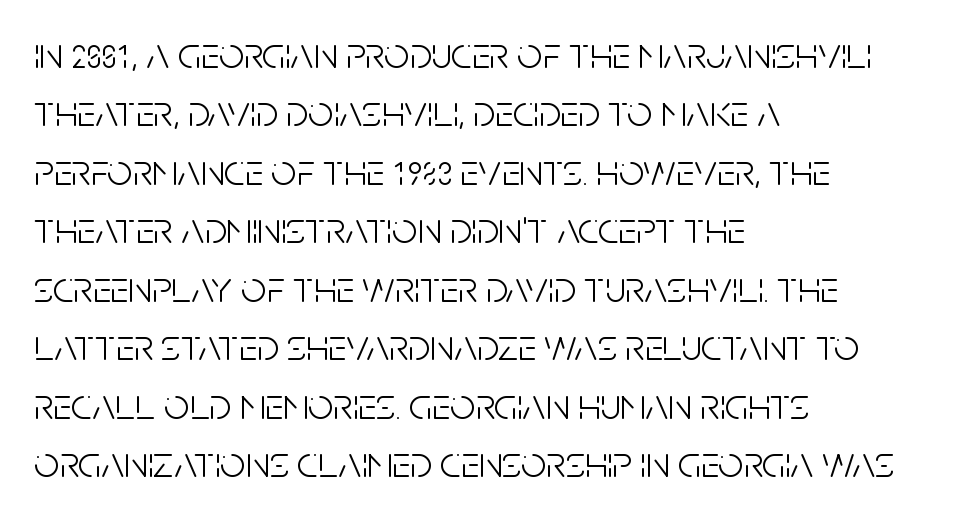
Q: Is the text bold? A: No.
Q: Is the text italic (slanted)? A: No, it is upright.
Q: Is the typeface a serif or a sans-serif typeface? A: Sans-serif.
Q: Is the text underlined? A: No.
Q: How is the paragraph aligned? A: Left-aligned.
Q: Is the spacing between letters normal or unusually wide? A: Normal.
Q: Is the spacing between lines tight, normal or loose? A: Normal.
Q: Width (condensed, normal, or wide)? A: Condensed.
Q: Stroke contrast? A: Low.
Q: x-height? A: Large.
Q: Monospaced? A: No.
